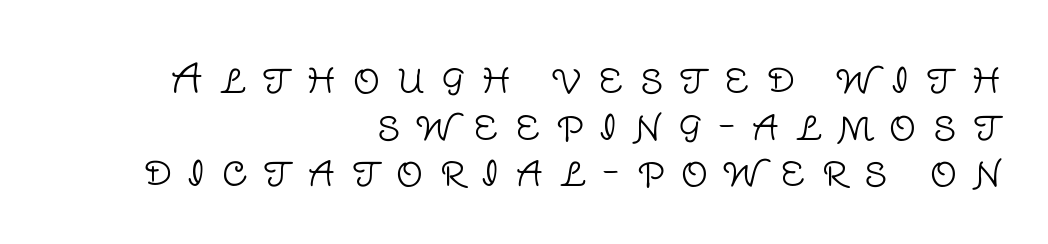
Stroke mass is kept to a normal reading level or below. Has an underline been added? It has not. The passage is arranged like a letterhead date or caption credit — flush right. These lines have a slow, spaced-out rhythm from letter to letter. Unlike a traditional serif, this face leaves its strokes unadorned.
